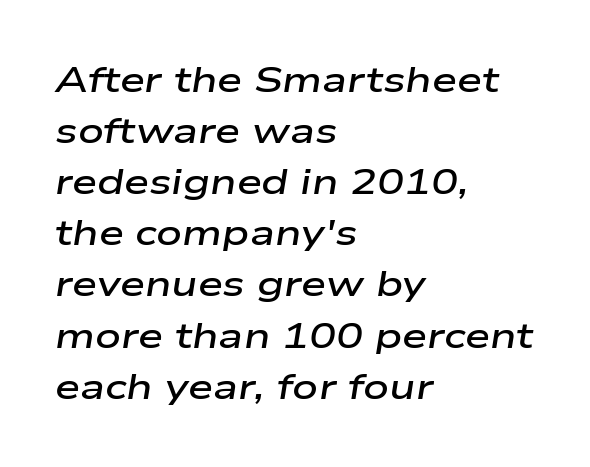
Heft: intermediate — a semibold. Plain, unruled lines of type. Leading: standard. Italic: yes, the glyphs are oblique. Tracking here is standard; glyphs follow each other at the usual distance.
